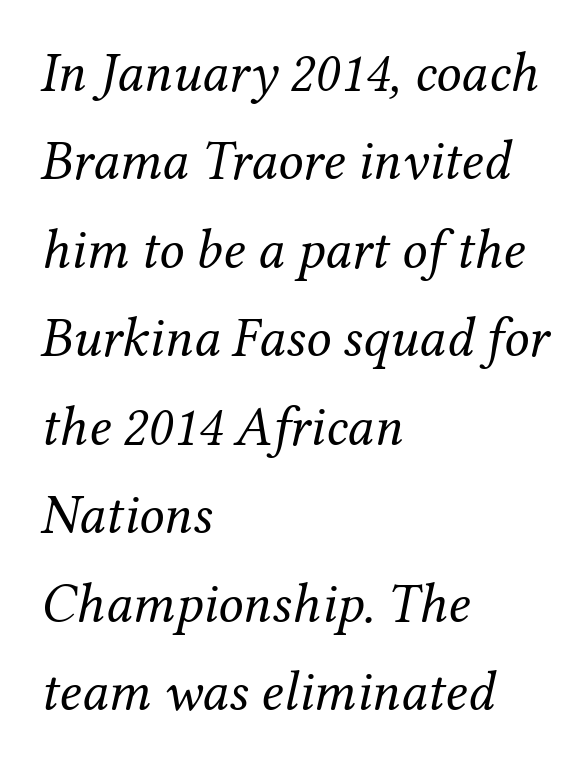
A typesetter would mark this as italic. Leftover space on each line is placed entirely after the last word. Typographically, this falls in the serif category. Between one letter and the next there's only the usual sliver of space. The face looks like a standard text weight, possibly lighter.
